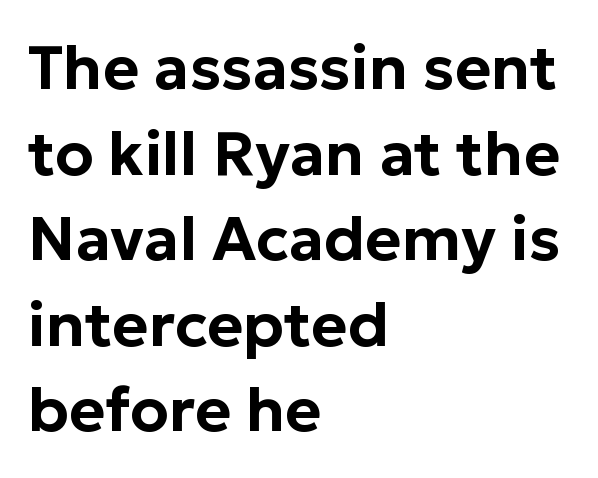
Spacing verdict: proportional, widths tailored to each character. The rendering anchors every line to the left-hand side. Stroke terminals: plain, sans-serif. Regular leading. The passage shown is not underscored anywhere.
